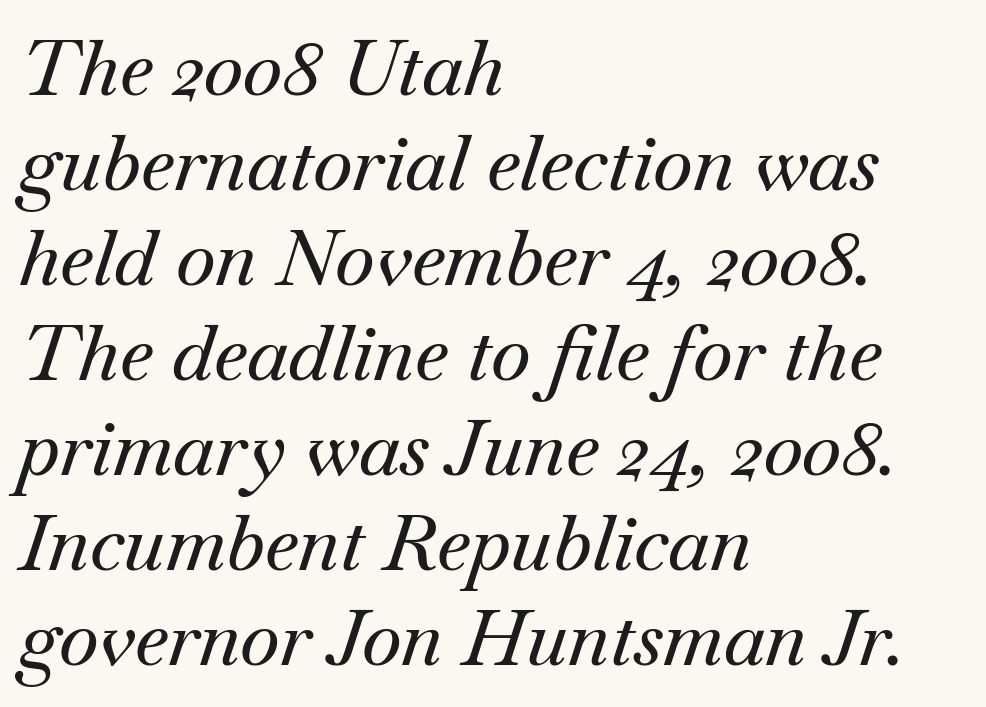
Default kerning and tracking; the words read as compact shapes. Teacher's note: observe the even left margin — that is flush-left alignment. Font category for this specimen: serif. Compared with typical paragraphs, the rows here are spaced about the same. These lines are rendered in a variable-pitch font.
